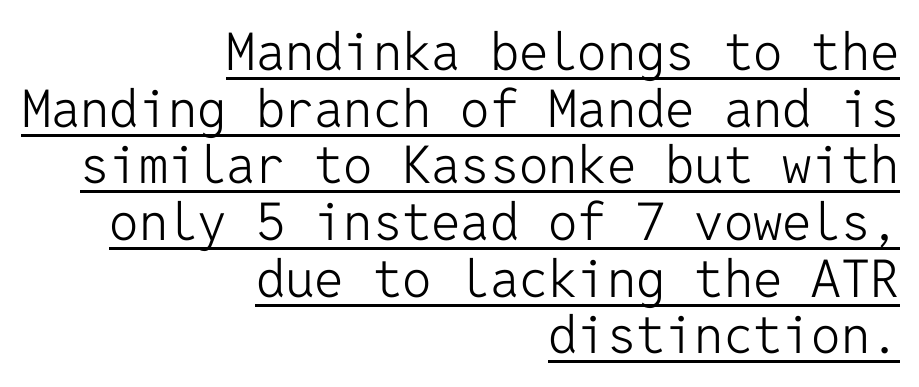
{"serif": "no", "italic": "no", "bold": "no", "weight": "light", "width": "normal", "stroke_contrast": "low", "x_height": "medium", "monospaced": "yes", "underline": "yes", "align": "right", "line_spacing": "tight", "line_spacing_ratio": 1.09, "letter_spacing": "normal", "letter_spacing_em": 0.0, "glyph_px": 52}
